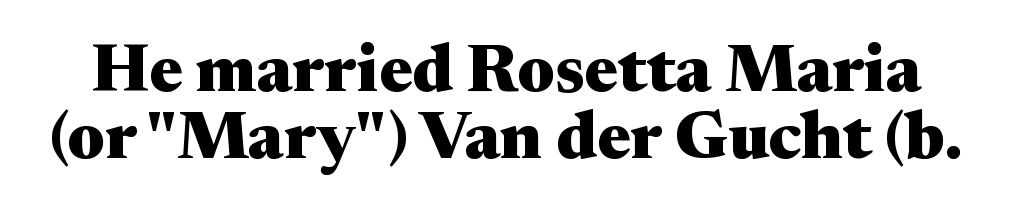
This is serif lettering, the kind often seen in printed books. Lines of text with bare space underneath. This sample uses an upright cut, with every glyph sitting square on the baseline. Cramped leading. Caption: standard tracking, unaltered. A typesetter would call this proportional, since set widths differ per character.
